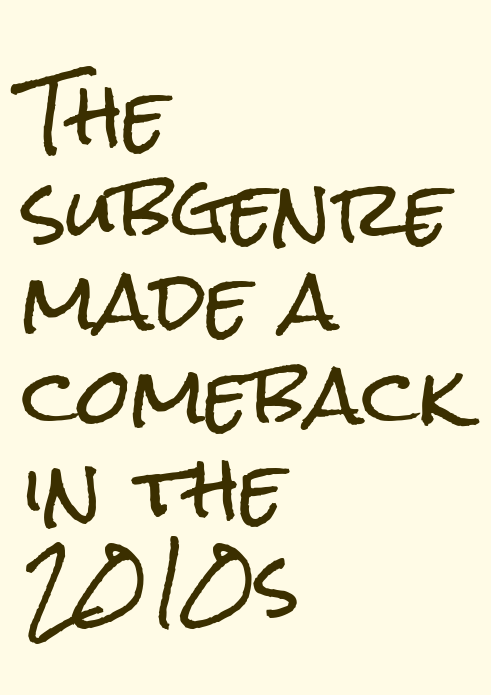
The image shows 77 px condensed sans-serif type, upright; set left-aligned, line spacing 1.21x, normal letter spacing, not underlined; low stroke contrast and a medium x-height.
